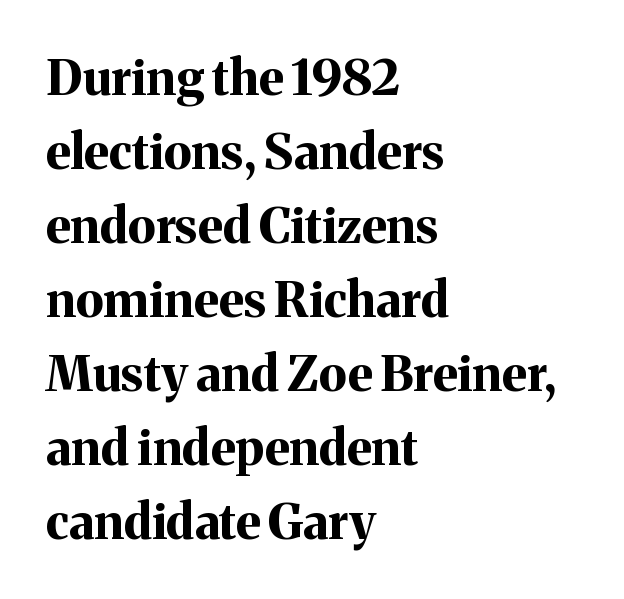
The image shows 49 px bold serif type, upright; set left-aligned, normal line spacing (1.51x), normal letter spacing, not underlined; medium stroke contrast and a medium x-height.
